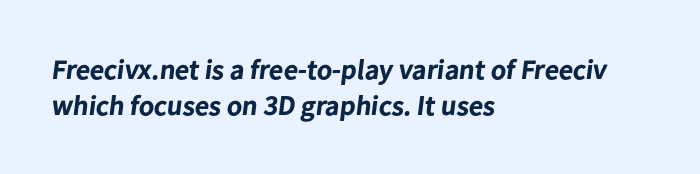
Q: Is the text bold? A: Yes.
Q: Is the typeface a serif or a sans-serif typeface? A: Sans-serif.
Q: Is the text underlined? A: No.
Q: How is the paragraph aligned? A: Left-aligned.
Q: Is the spacing between letters normal or unusually wide? A: Normal.
Q: Is the spacing between lines tight, normal or loose? A: Normal.
Q: Width (condensed, normal, or wide)? A: Normal.
Q: Stroke contrast? A: Low.
Q: x-height? A: Medium.
Q: Monospaced? A: No.
